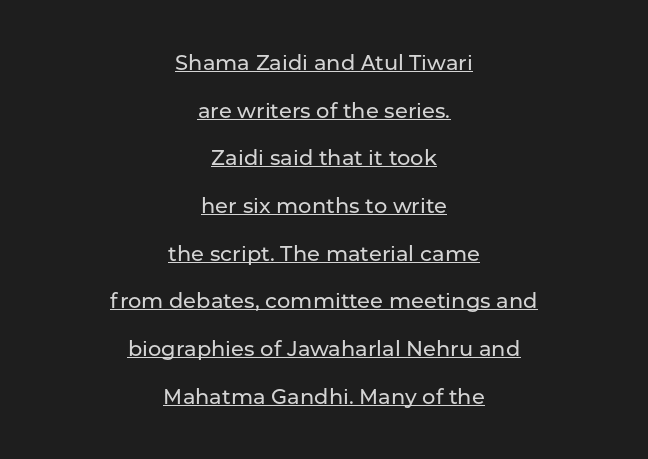
Posture: upright roman. The setting favours the middle, as headings and verse often do. Somebody hit Ctrl+U on this one — the words are underlined. How would I describe the line gaps? Wide and relaxed. Spacing between characters is what you'd get straight out of the box.
